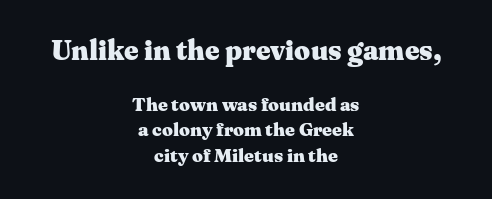
The line texture is even and compact thanks to regular tracking. Compared with a flush-left layout, this one balances lines on the center instead. The specimen reads as upright at a glance. This sample uses a serif face.
